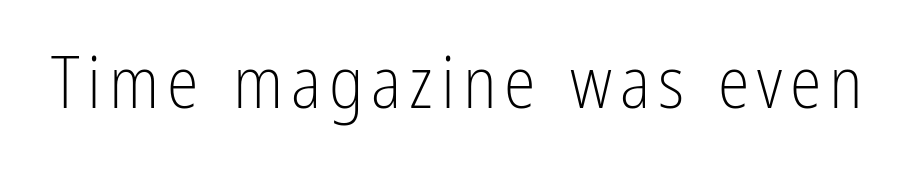
{"serif": "no", "italic": "no", "bold": "no", "weight": "light", "width": "condensed", "stroke_contrast": "low", "x_height": "medium", "monospaced": "no", "underline": "no", "glyph_px": 72}
